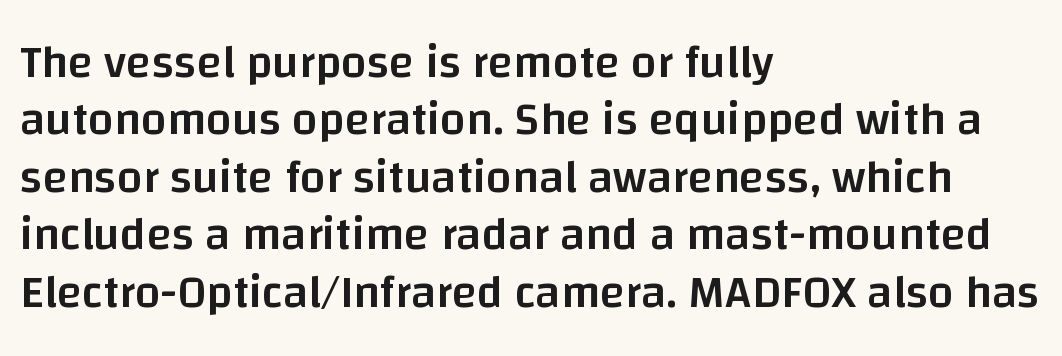
The image shows 46 px semibold sans-serif type, upright; set left-aligned, normal line spacing (1.25x), normal letter spacing, not underlined; low stroke contrast and a large x-height.
